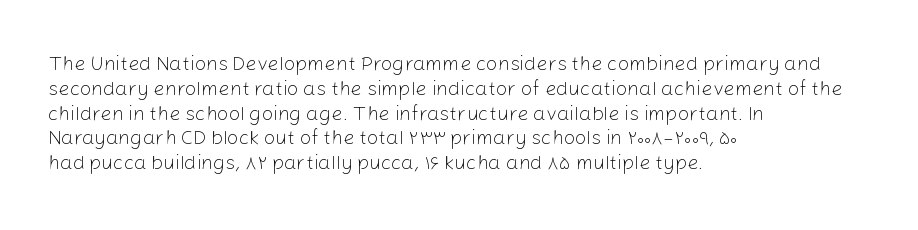
The image shows 20 px text type, upright; set left-aligned, line spacing 1.24x, normal letter spacing, not underlined.
